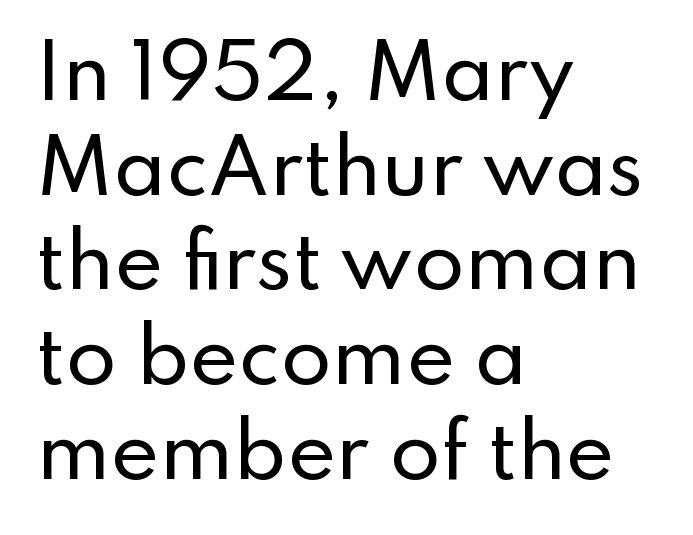
The image shows 74 px sans-serif type, upright; set left-aligned, normal line spacing (1.28x), normal letter spacing, not underlined; low stroke contrast and a small x-height.
